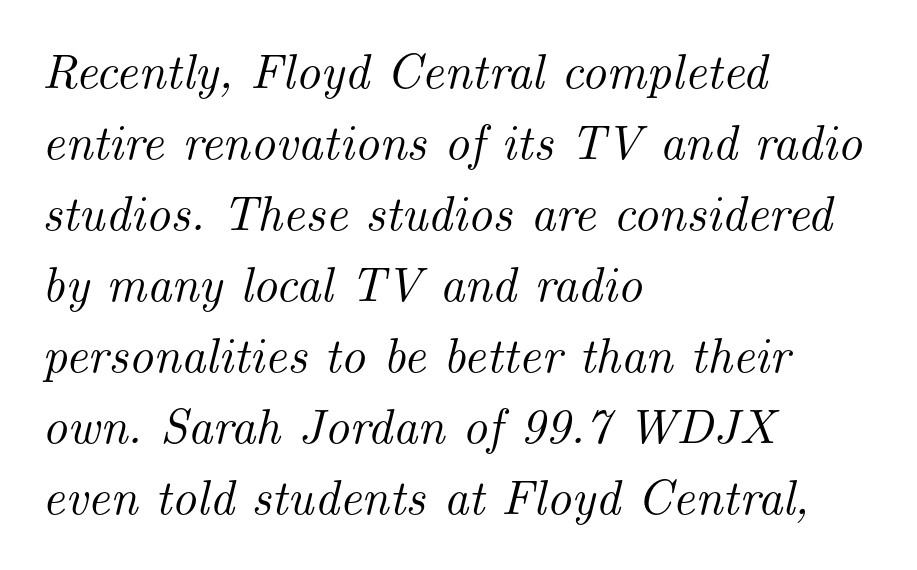
Q: Is the text italic (slanted)? A: Yes, it leans right by about 14 degrees.
Q: Is the typeface a serif or a sans-serif typeface? A: Serif.
Q: Is the text underlined? A: No.
Q: How is the paragraph aligned? A: Left-aligned.
Q: Is the spacing between letters normal or unusually wide? A: Normal.
Q: Is the spacing between lines tight, normal or loose? A: Normal.
Q: Width (condensed, normal, or wide)? A: Normal.
Q: Stroke contrast? A: Medium.
Q: x-height? A: Small.
Q: Monospaced? A: No.
